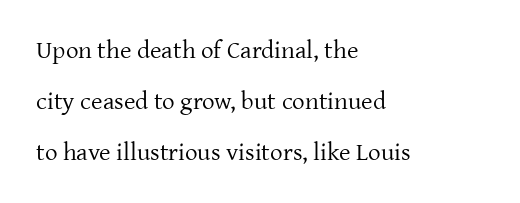
Q: Is the text bold? A: No.
Q: Is the text italic (slanted)? A: No, it is upright.
Q: Is the text underlined? A: No.
Q: How is the paragraph aligned? A: Left-aligned.
Q: Is the spacing between letters normal or unusually wide? A: Normal.
Q: Is the spacing between lines tight, normal or loose? A: Loose.
